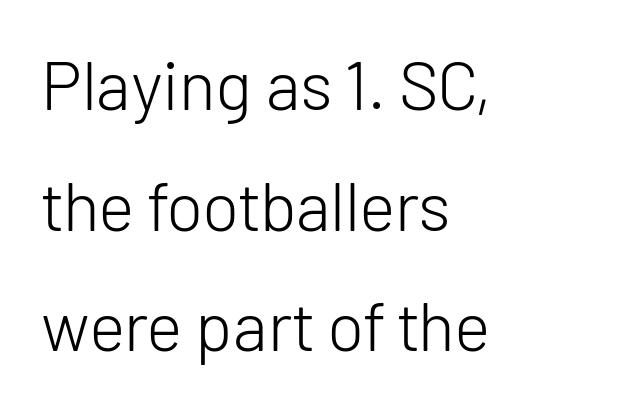
{"serif": "no", "italic": "no", "bold": "no", "weight": "light", "width": "normal", "stroke_contrast": "low", "x_height": "medium", "monospaced": "no", "underline": "no", "align": "left", "line_spacing_ratio": 1.75, "letter_spacing": "normal", "letter_spacing_em": 0.0, "glyph_px": 69}
